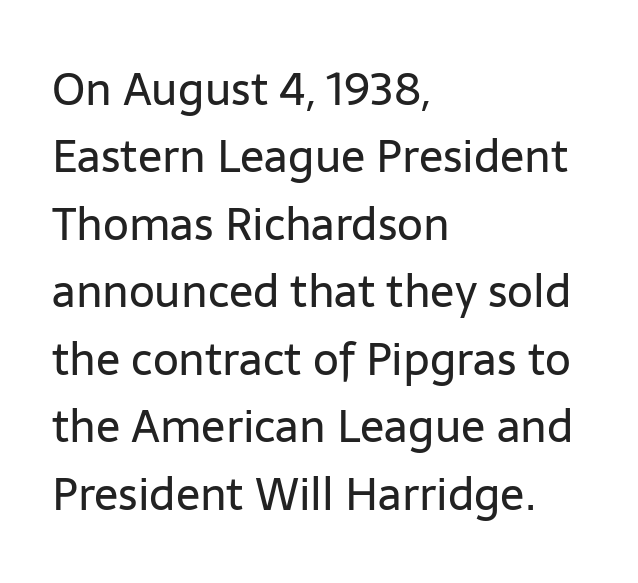
{"serif": "no", "italic": "no", "bold": "no", "weight": "regular", "width": "normal", "stroke_contrast": "low", "x_height": "medium", "monospaced": "no", "underline": "no", "align": "left", "line_spacing": "normal", "line_spacing_ratio": 1.5, "letter_spacing": "normal", "letter_spacing_em": 0.0, "glyph_px": 45}
